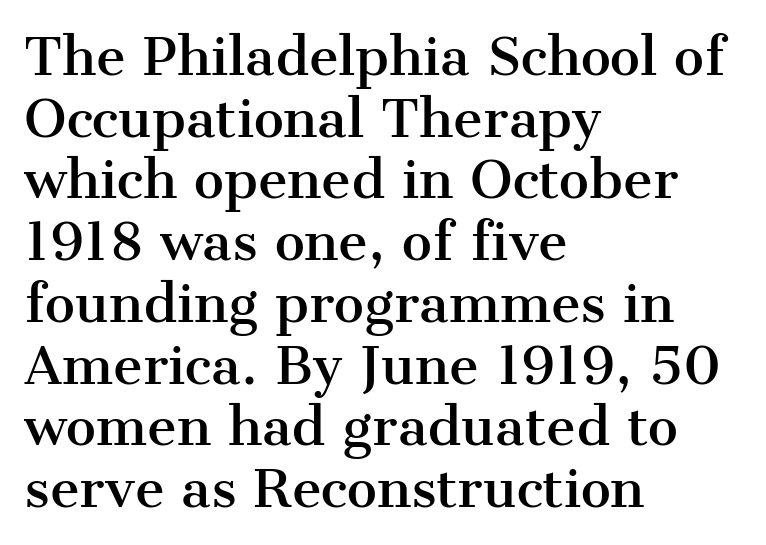
The image shows 51 px serif type, upright; set left-aligned, line spacing 1.21x, normal letter spacing, not underlined; medium stroke contrast and a medium x-height.
